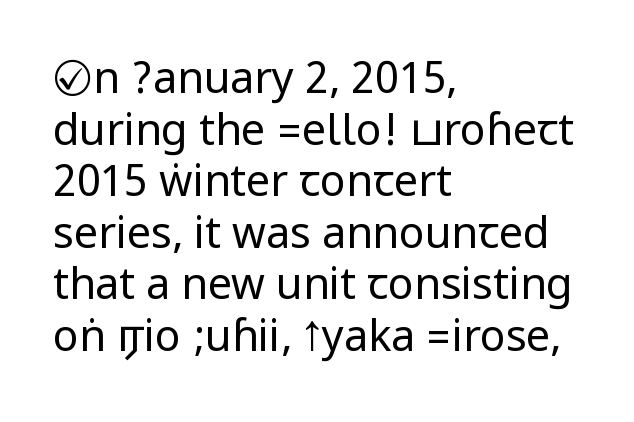
The image shows 43 px regular-weight, condensed sans-serif type, upright; set left-aligned, line spacing 1.2x, normal letter spacing, not underlined; low stroke contrast.
